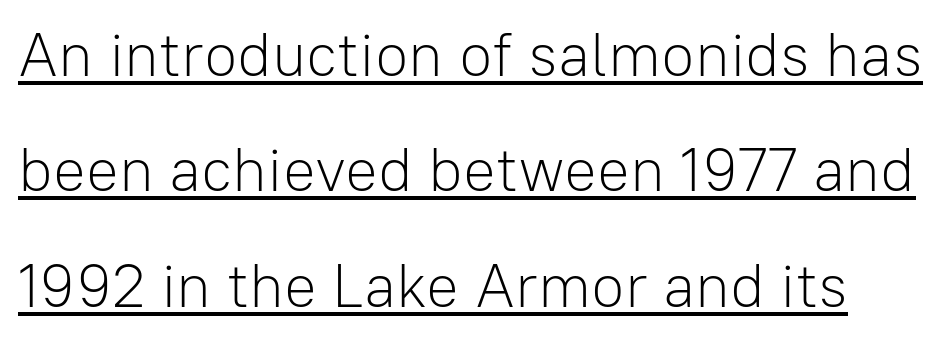
Q: Is the text bold? A: No.
Q: Is the text italic (slanted)? A: No, it is upright.
Q: Is the typeface a serif or a sans-serif typeface? A: Sans-serif.
Q: Is the text underlined? A: Yes.
Q: Is the spacing between letters normal or unusually wide? A: Normal.
Q: Width (condensed, normal, or wide)? A: Normal.
Q: Stroke contrast? A: Low.
Q: x-height? A: Medium.
Q: Monospaced? A: No.
